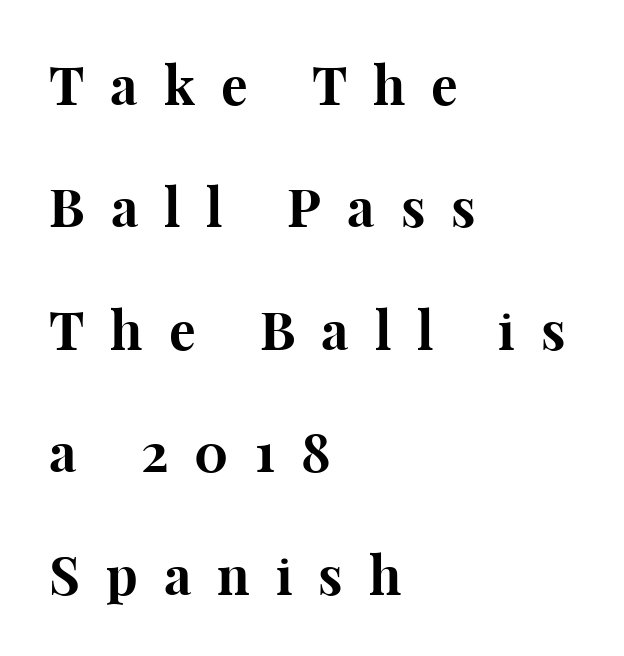
Q: Is the text bold? A: Yes.
Q: Is the text italic (slanted)? A: No, it is upright.
Q: Is the typeface a serif or a sans-serif typeface? A: Serif.
Q: Is the text underlined? A: No.
Q: How is the paragraph aligned? A: Left-aligned.
Q: Is the spacing between letters normal or unusually wide? A: Unusually wide.
Q: Is the spacing between lines tight, normal or loose? A: Loose.
Q: Width (condensed, normal, or wide)? A: Normal.
Q: Stroke contrast? A: High.
Q: x-height? A: Medium.
Q: Monospaced? A: No.
